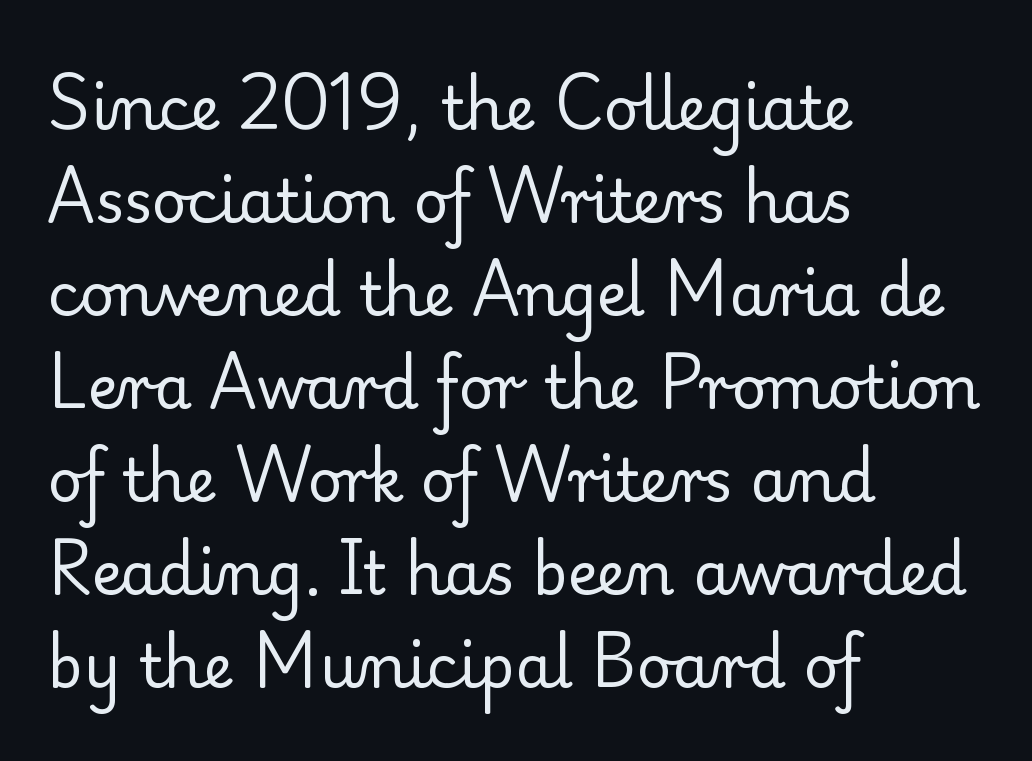
{"serif": "yes", "italic": "no", "bold": "no", "weight": "regular", "width": "normal", "stroke_contrast": "low", "x_height": "small", "monospaced": "no", "underline": "no", "align": "left", "line_spacing": "normal", "line_spacing_ratio": 1.55, "letter_spacing": "normal", "letter_spacing_em": 0.0, "glyph_px": 60}
